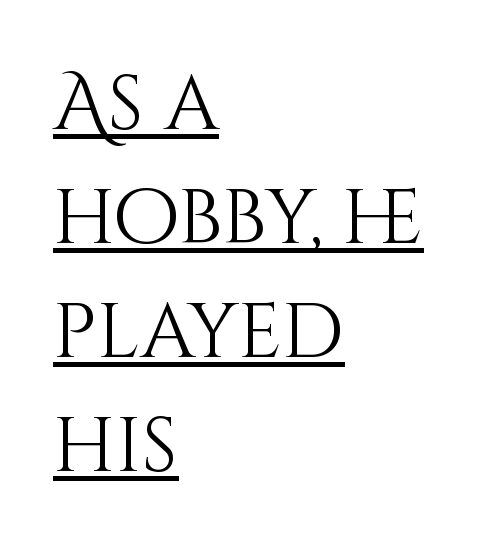
A roman cut, with each character standing at attention. Does the leading feel generous? No, just average. You can see a thin bar hugging the bottom of the glyphs. The face used here is rendered with its standard letterfit. The face used here is proportionally spaced, like ordinary book or web type.
